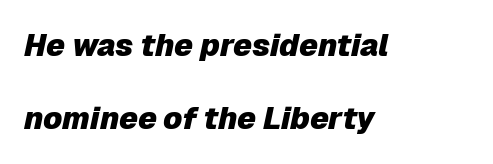
Glyph-to-glyph distance matches everyday printed text. Baseline-to-baseline distance is far greater than the letter height. Is this a fixed-width face? No — the glyphs have proportional, varying widths. This rendering uses left alignment, leaving the right contour irregular. Slanted lettering throughout.
